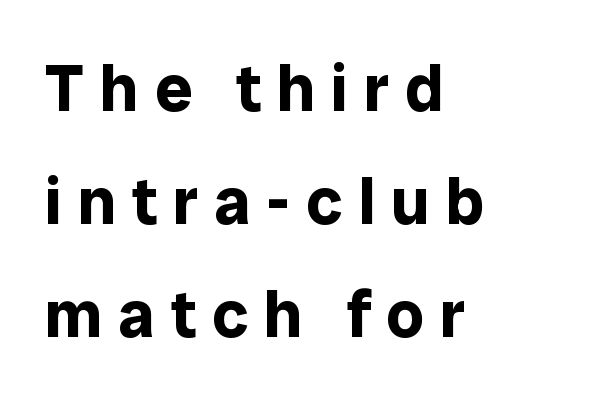
Italic? Not at all — the glyphs are vertical. These lines are set flush left with a ragged right edge. Letterform terminals end flat and unadorned throughout the passage. Looks like regular typesetting: each glyph gets only the width it needs. Emphasis by weight is at full strength: bold. The type is letterspaced generously, with wide tracking.
